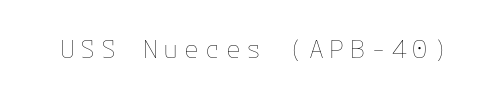
Nobody drew a line under any word here. Vertical strokes here are truly vertical. Words appear elongated and porous because spacing is wide. Is the stroke heavy? The answer is a plain regular-or-lighter.
